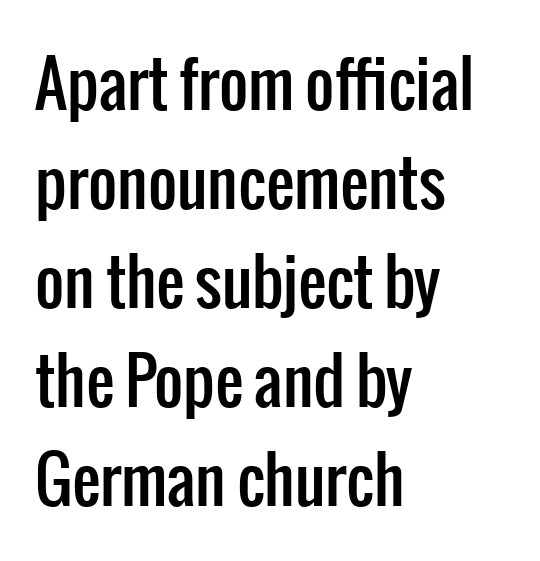
The lettering holds an erect, upright posture throughout. Compared with typical paragraphs, the rows here are spaced about the same. Nobody drew a line under any word here. Words appear dense and cohesive because spacing is normal. Here the designer chose a conventional face with non-uniform glyph widths.
